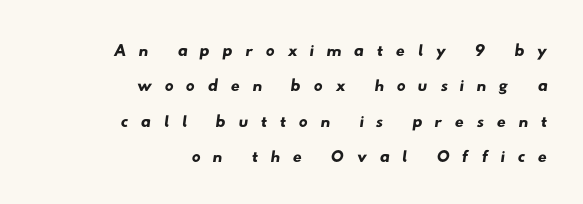
{"underline": "no", "align": "right", "line_spacing": "normal", "line_spacing_ratio": 1.42, "letter_spacing": "wide", "letter_spacing_em": 0.49, "glyph_px": 25}
